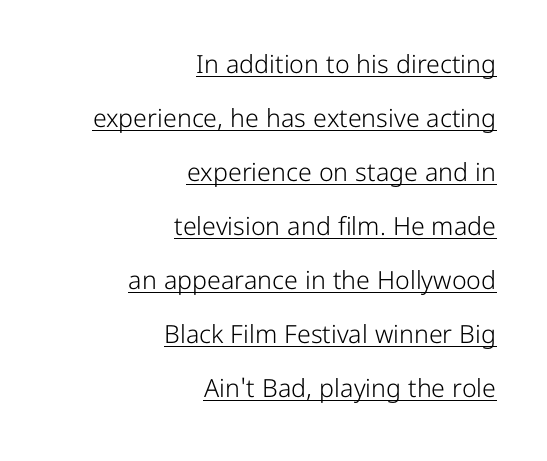
{"italic": "no", "bold": "no", "underline": "yes", "align": "right", "line_spacing": "loose", "line_spacing_ratio": 2.16, "letter_spacing": "normal", "letter_spacing_em": 0.0, "glyph_px": 25}
